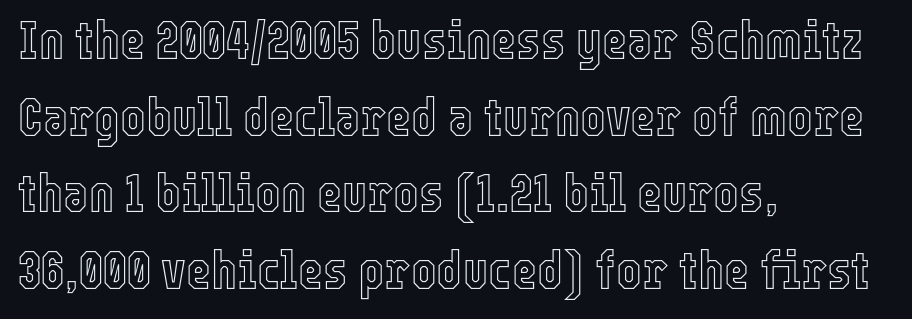
The line-height multiplier appears to be the usual default. This is the regular roman posture of the typeface. Here the designer chose a conventional face with non-uniform glyph widths. Compared with a centered layout, this one pins lines to the left instead. A bare baseline throughout the passage. The letters sit at their default tracking, neither squeezed nor spread.
